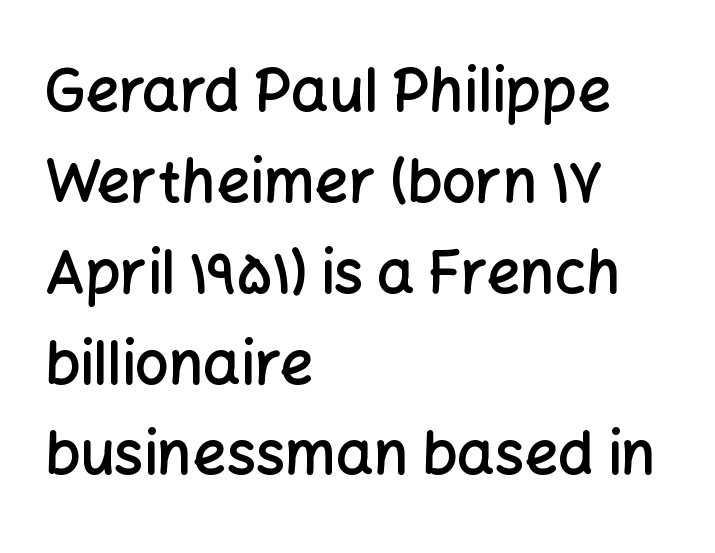
Q: Is the text bold? A: Semi-bold.
Q: Is the text italic (slanted)? A: No, it is upright.
Q: Is the typeface a serif or a sans-serif typeface? A: Sans-serif.
Q: Is the text underlined? A: No.
Q: How is the paragraph aligned? A: Left-aligned.
Q: Is the spacing between letters normal or unusually wide? A: Normal.
Q: Is the spacing between lines tight, normal or loose? A: Normal.
Q: Width (condensed, normal, or wide)? A: Normal.
Q: Stroke contrast? A: Low.
Q: x-height? A: Medium.
Q: Monospaced? A: No.
